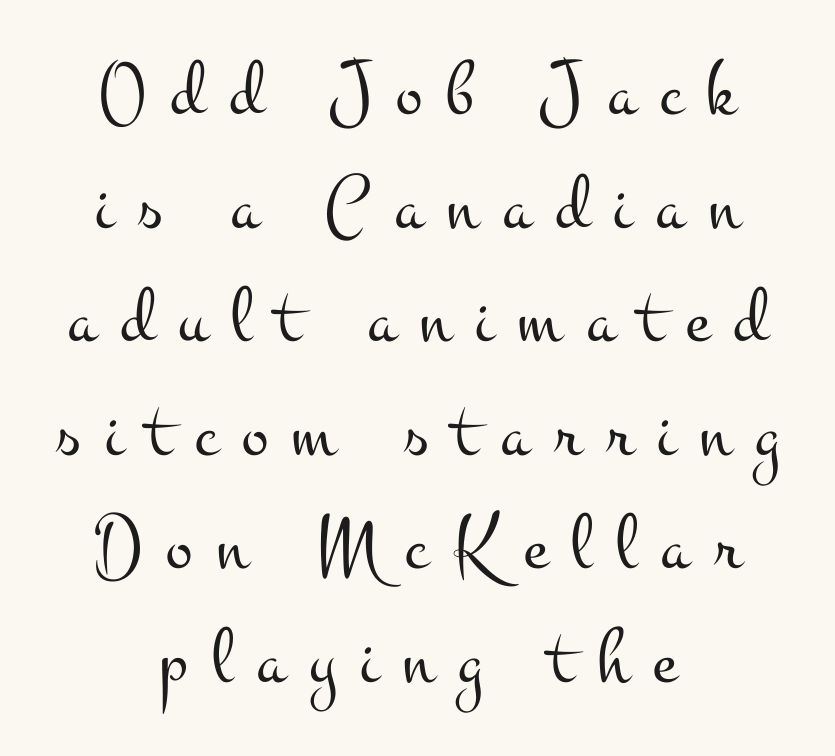
Normally led — the rows are evenly, conventionally spaced. The passage shown has open, widely tracked lettering throughout. Weight class: somewhere from thin through regular. Both edges are ragged and mirror each other, which tells us the setting is centered. Think of a printed novel: that variable character pitch is what you see here.
